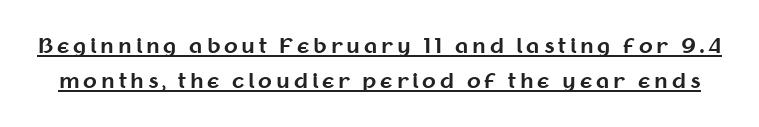
The image shows 20 px bold type, upright; set line spacing 1.76x, underlined.
